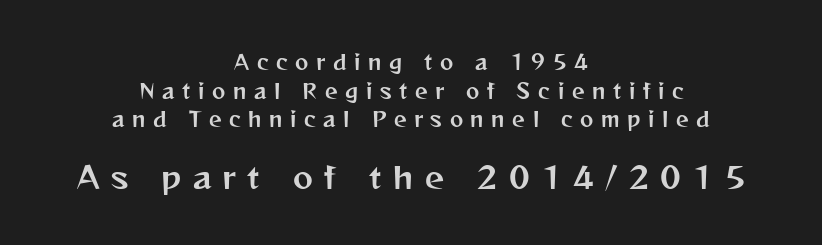
{"serif": "no", "italic": "no", "width": "normal", "stroke_contrast": "medium", "x_height": "medium", "monospaced": "no", "underline": "no", "align": "center", "line_spacing": "normal", "line_spacing_ratio": 1.43, "letter_spacing": "wide", "letter_spacing_em": 0.38, "larger_block": "second", "size_ratio": 1.5, "glyph_px": 30}
